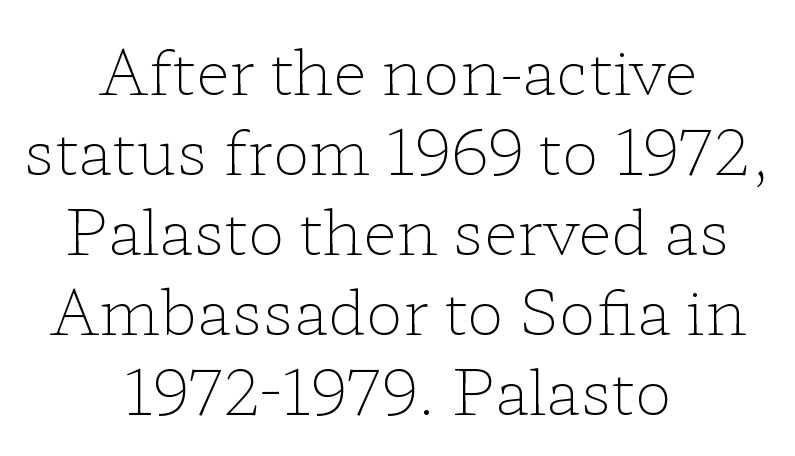
Q: Is the text bold? A: No.
Q: Is the text italic (slanted)? A: No, it is upright.
Q: Is the typeface a serif or a sans-serif typeface? A: Serif.
Q: Is the text underlined? A: No.
Q: How is the paragraph aligned? A: Centered.
Q: Is the spacing between letters normal or unusually wide? A: Normal.
Q: Is the spacing between lines tight, normal or loose? A: Normal.
Q: Width (condensed, normal, or wide)? A: Wide.
Q: Stroke contrast? A: Low.
Q: x-height? A: Medium.
Q: Monospaced? A: No.
